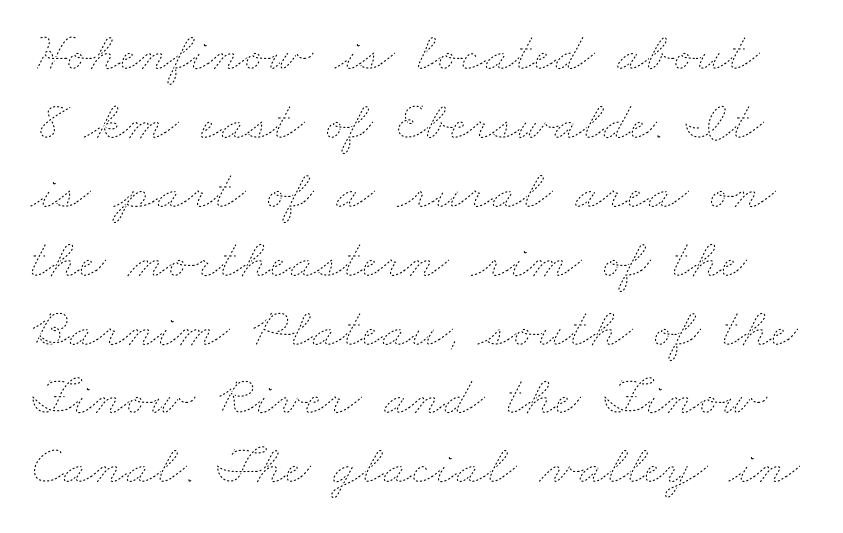
The image shows 56 px thin, wide type; set line spacing 1.23x, normal letter spacing, not underlined; low stroke contrast and a small x-height.
